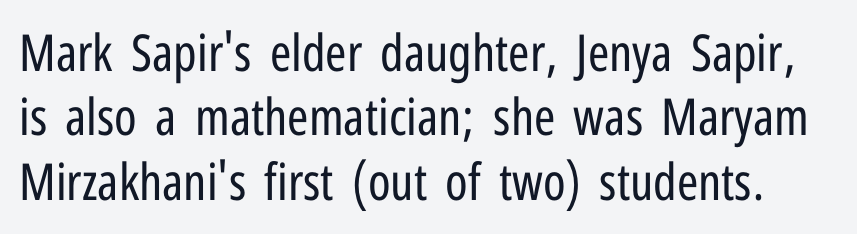
{"serif": "no", "italic": "no", "bold": "no", "weight": "regular", "width": "condensed", "stroke_contrast": "low", "x_height": "medium", "monospaced": "no", "underline": "no", "line_spacing": "normal", "line_spacing_ratio": 1.26, "letter_spacing": "normal", "letter_spacing_em": 0.0, "glyph_px": 51}
